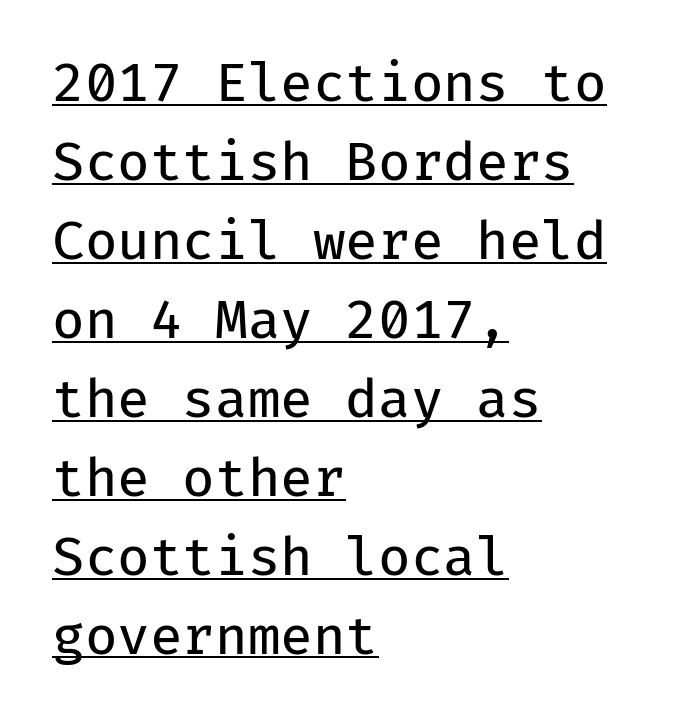
The image shows 53 px regular-weight sans-serif type, upright, monospaced; set left-aligned, normal line spacing (1.49x), normal letter spacing, underlined; low stroke contrast and a medium x-height.
